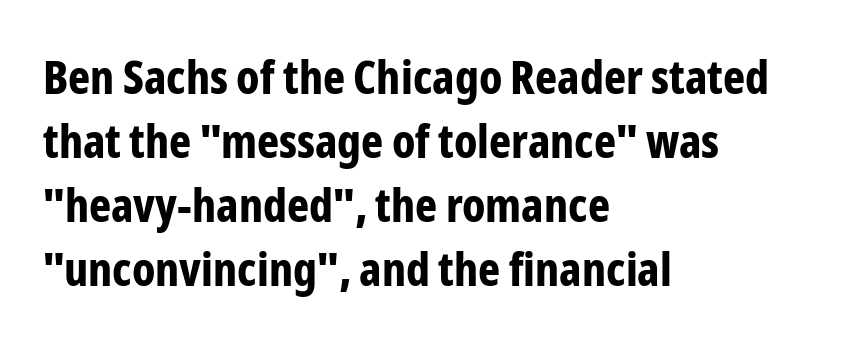
Grotesque or geometric, the face here clearly has no serifs. Summary of vertical rhythm: regular, with standard interline spacing. I'd describe the lettering as bold — thick and assertive. Where is the straight margin? On the left.
